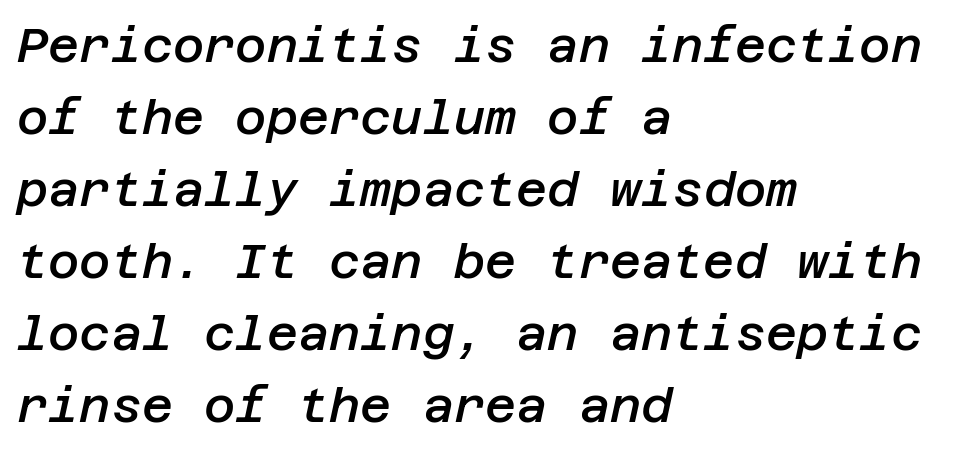
Rows of type keep a routine distance in the vertical direction. Only glyphs here, with clear space below each row. In terms of posture, this sample is oblique. Does extra space separate the letters? No, they use regular spacing. Bold? Not quite — semibold, heavier than regular but stopping short. The setting favours the left margin, as ordinary paragraphs usually do.
